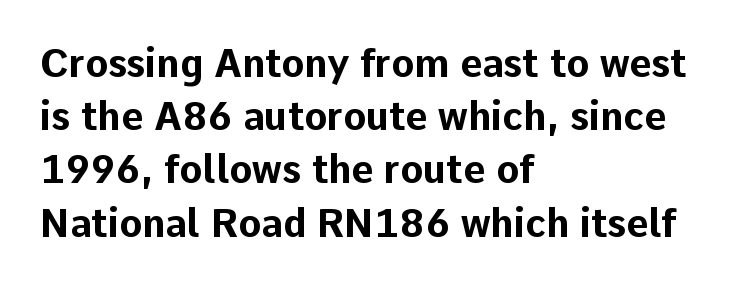
{"serif": "no", "italic": "no", "bold": "yes", "weight": "bold", "width": "normal", "stroke_contrast": "low", "x_height": "medium", "monospaced": "no", "underline": "no", "align": "left", "line_spacing": "normal", "line_spacing_ratio": 1.4, "letter_spacing": "normal", "letter_spacing_em": 0.0, "glyph_px": 38}
